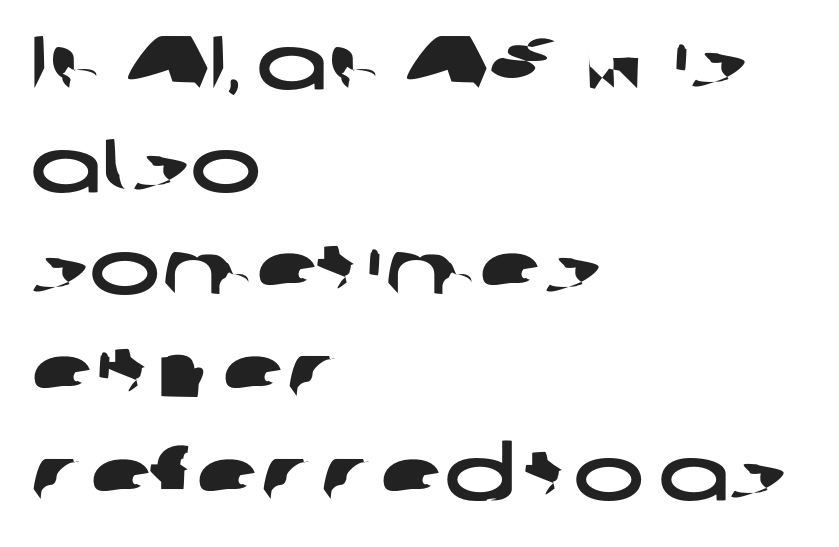
Q: Is the typeface a serif or a sans-serif typeface? A: Sans-serif.
Q: Is the text underlined? A: No.
Q: How is the paragraph aligned? A: Left-aligned.
Q: Is the spacing between letters normal or unusually wide? A: Normal.
Q: Is the spacing between lines tight, normal or loose? A: Normal.
Q: Width (condensed, normal, or wide)? A: Wide.
Q: Stroke contrast? A: Low.
Q: x-height? A: Medium.
Q: Monospaced? A: No.
